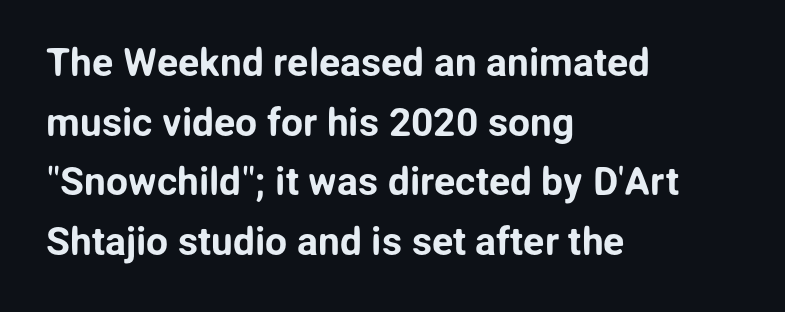
Q: Is the text italic (slanted)? A: No, it is upright.
Q: Is the typeface a serif or a sans-serif typeface? A: Sans-serif.
Q: Is the text underlined? A: No.
Q: How is the paragraph aligned? A: Left-aligned.
Q: Is the spacing between letters normal or unusually wide? A: Normal.
Q: Is the spacing between lines tight, normal or loose? A: Normal.
Q: Width (condensed, normal, or wide)? A: Normal.
Q: Stroke contrast? A: Low.
Q: x-height? A: Medium.
Q: Monospaced? A: No.
